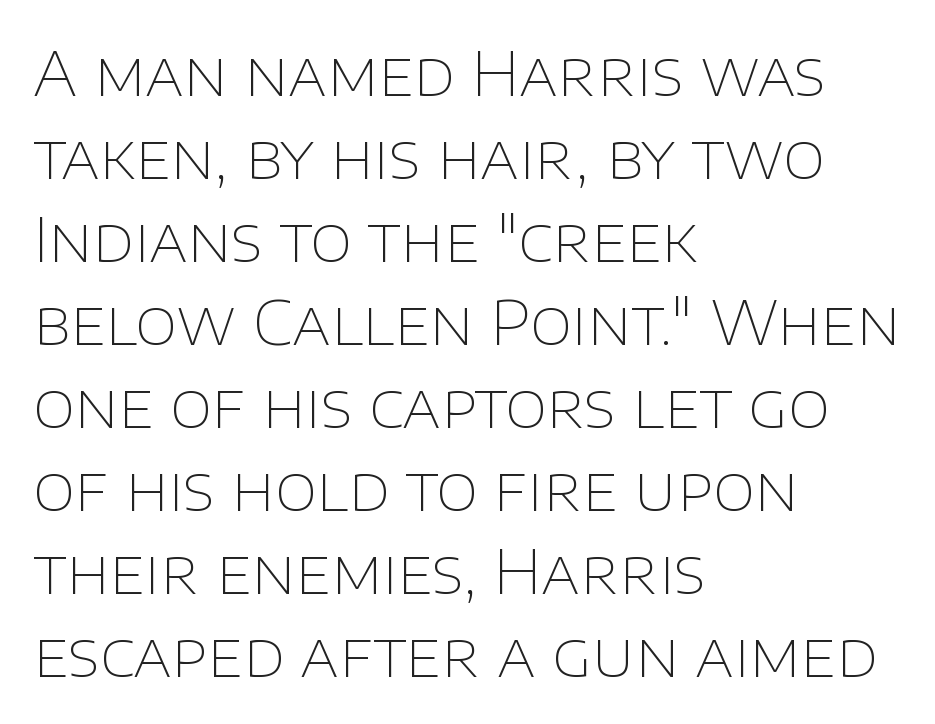
The image shows 61 px thin sans-serif type, upright; set left-aligned, normal line spacing (1.36x), normal letter spacing, not underlined; low stroke contrast and a large x-height.
